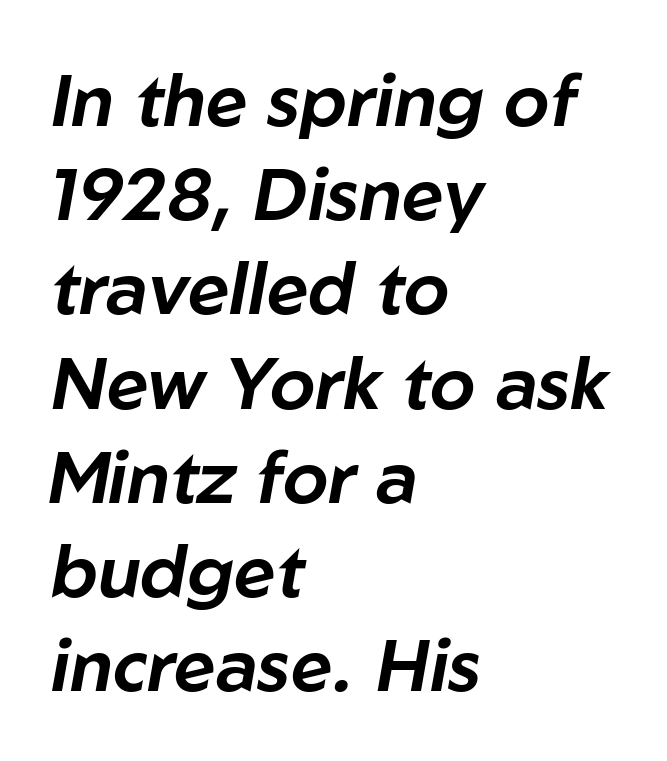
Q: Is the text italic (slanted)? A: Yes, it leans right by about 10 degrees.
Q: Is the text underlined? A: No.
Q: How is the paragraph aligned? A: Left-aligned.
Q: Is the spacing between letters normal or unusually wide? A: Normal.
Q: Is the spacing between lines tight, normal or loose? A: Normal.
Q: Width (condensed, normal, or wide)? A: Normal.
Q: Stroke contrast? A: Low.
Q: x-height? A: Medium.
Q: Monospaced? A: No.
